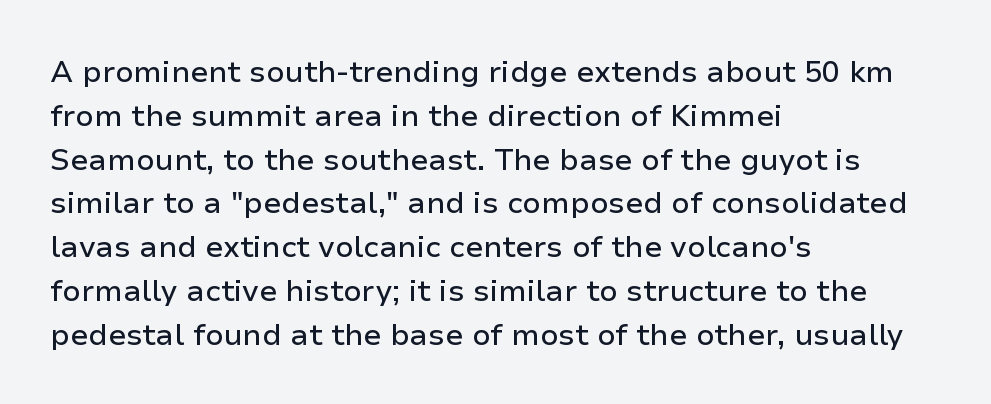
Q: Is the text italic (slanted)? A: No, it is upright.
Q: Is the typeface a serif or a sans-serif typeface? A: Sans-serif.
Q: Is the text underlined? A: No.
Q: How is the paragraph aligned? A: Left-aligned.
Q: Is the spacing between letters normal or unusually wide? A: Normal.
Q: Is the spacing between lines tight, normal or loose? A: Normal.
Q: Width (condensed, normal, or wide)? A: Normal.
Q: Stroke contrast? A: Low.
Q: x-height? A: Medium.
Q: Monospaced? A: No.
